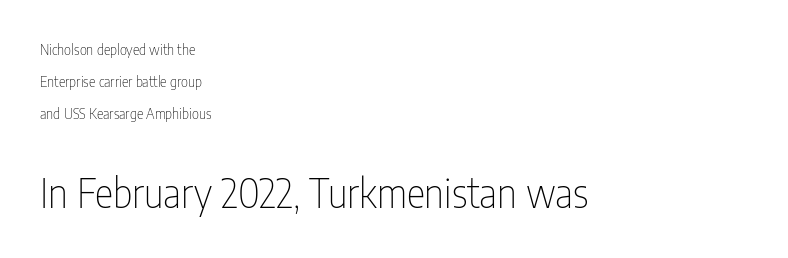
Q: Is the text bold? A: No.
Q: Is the text italic (slanted)? A: No, it is upright.
Q: Is the typeface a serif or a sans-serif typeface? A: Sans-serif.
Q: Is the text underlined? A: No.
Q: How is the paragraph aligned? A: Left-aligned.
Q: Is the spacing between letters normal or unusually wide? A: Normal.
Q: Is the spacing between lines tight, normal or loose? A: Loose.
Q: Which block of text is set in a larger size, the first (top) or the second (bottom)? A: The second (bottom) one.
Q: Width (condensed, normal, or wide)? A: Condensed.
Q: Stroke contrast? A: Low.
Q: x-height? A: Medium.
Q: Monospaced? A: No.
